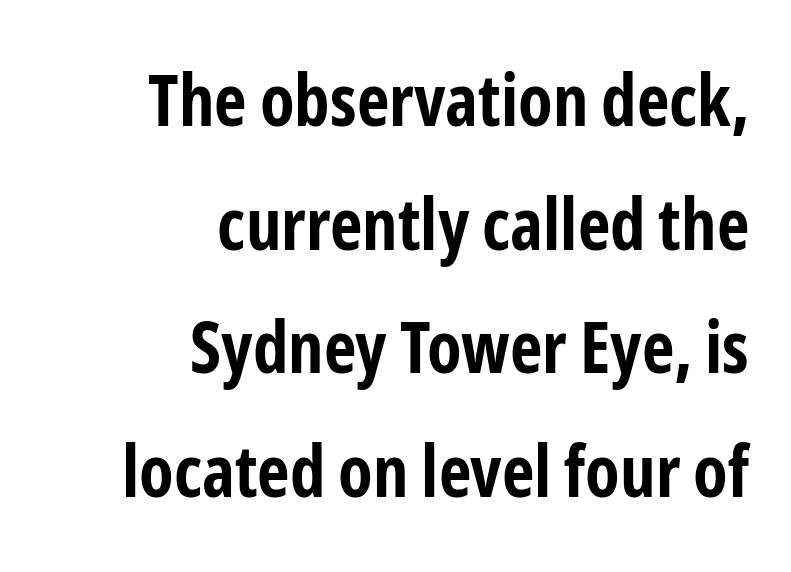
Q: Is the text bold? A: Yes.
Q: Is the text italic (slanted)? A: No, it is upright.
Q: Is the typeface a serif or a sans-serif typeface? A: Sans-serif.
Q: Is the text underlined? A: No.
Q: How is the paragraph aligned? A: Right-aligned.
Q: Is the spacing between letters normal or unusually wide? A: Normal.
Q: Width (condensed, normal, or wide)? A: Condensed.
Q: Stroke contrast? A: Low.
Q: x-height? A: Medium.
Q: Monospaced? A: No.
